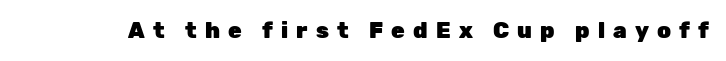
The image shows 22 px bold type, upright; set unusually wide letter spacing (+0.37 em), not underlined.
